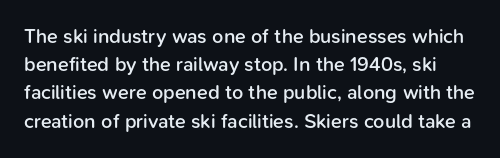
The image shows 20 px text type, upright; set normal line spacing (1.41x), normal letter spacing, not underlined.
